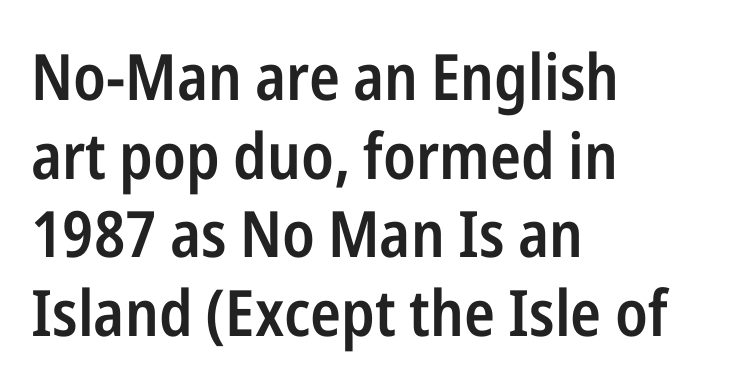
Q: Is the text bold? A: Semi-bold.
Q: Is the text italic (slanted)? A: No, it is upright.
Q: Is the typeface a serif or a sans-serif typeface? A: Sans-serif.
Q: Is the text underlined? A: No.
Q: How is the paragraph aligned? A: Left-aligned.
Q: Is the spacing between letters normal or unusually wide? A: Normal.
Q: Width (condensed, normal, or wide)? A: Condensed.
Q: Stroke contrast? A: Low.
Q: x-height? A: Medium.
Q: Monospaced? A: No.
